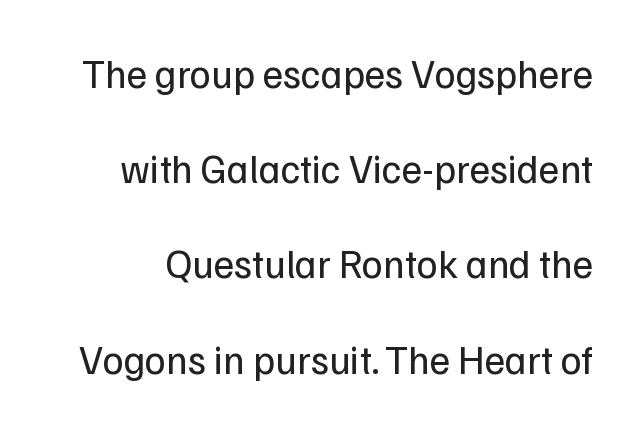
Q: Is the text bold? A: No.
Q: Is the text italic (slanted)? A: No, it is upright.
Q: Is the typeface a serif or a sans-serif typeface? A: Sans-serif.
Q: Is the text underlined? A: No.
Q: Is the spacing between letters normal or unusually wide? A: Normal.
Q: Is the spacing between lines tight, normal or loose? A: Loose.
Q: Width (condensed, normal, or wide)? A: Normal.
Q: Stroke contrast? A: Low.
Q: x-height? A: Medium.
Q: Monospaced? A: No.
